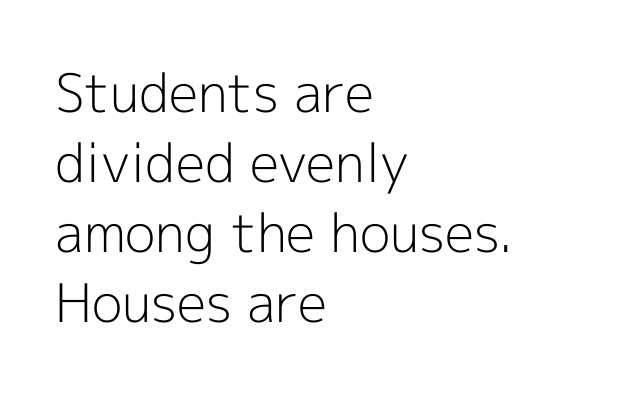
The image shows 53 px light sans-serif type, upright; set left-aligned, normal line spacing (1.32x), normal letter spacing, not underlined; a medium x-height.
